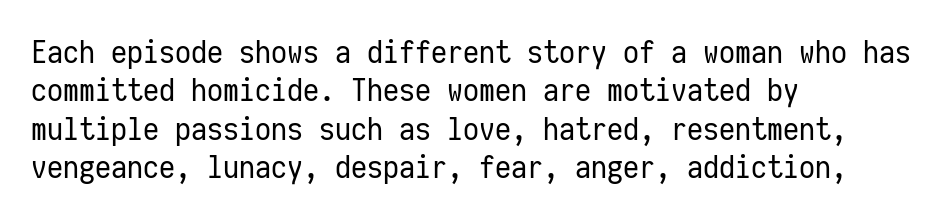
The image shows 32 px regular-weight, condensed sans-serif type, upright, monospaced; set left-aligned, line spacing 1.2x, normal letter spacing, not underlined; low stroke contrast and a medium x-height.
